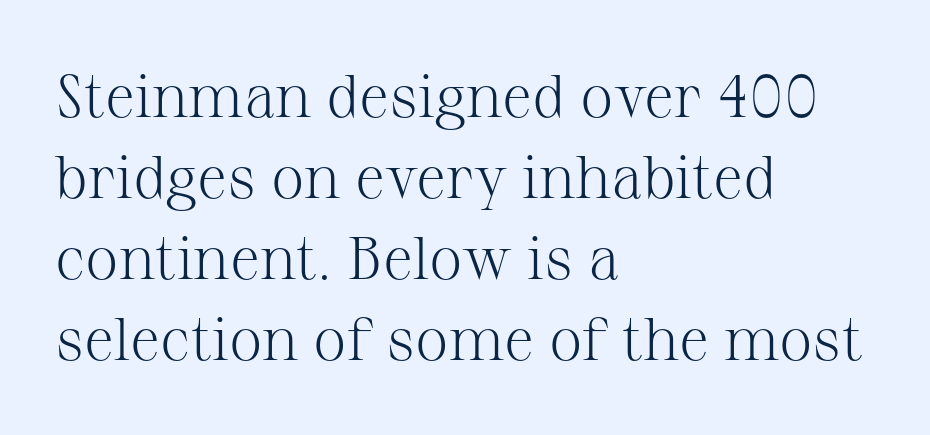
Q: Is the text bold? A: No.
Q: Is the text italic (slanted)? A: No, it is upright.
Q: Is the typeface a serif or a sans-serif typeface? A: Serif.
Q: Is the text underlined? A: No.
Q: How is the paragraph aligned? A: Left-aligned.
Q: Is the spacing between letters normal or unusually wide? A: Normal.
Q: Is the spacing between lines tight, normal or loose? A: Normal.
Q: Width (condensed, normal, or wide)? A: Normal.
Q: Stroke contrast? A: Medium.
Q: x-height? A: Medium.
Q: Monospaced? A: No.
